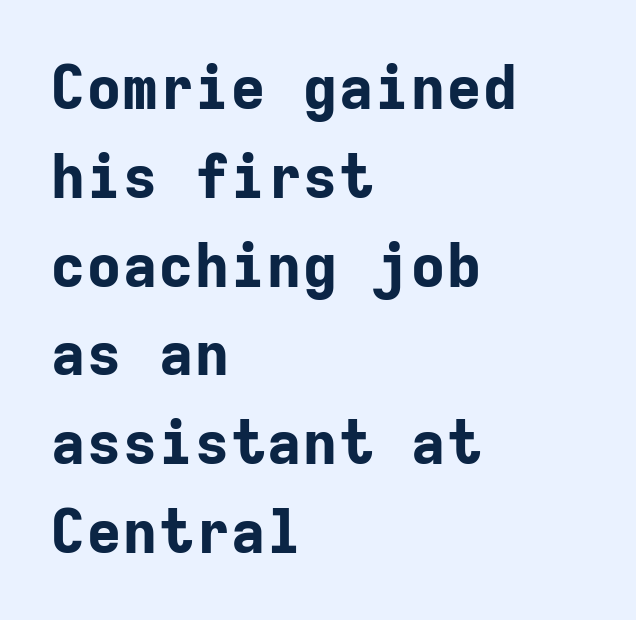
The type sits square on the baseline with zero lean. Check the space under the baseline: it is left empty. Baseline-to-baseline distance is the conventional proportion of letter height. The characters display no serif detailing; their extremities are plain.
